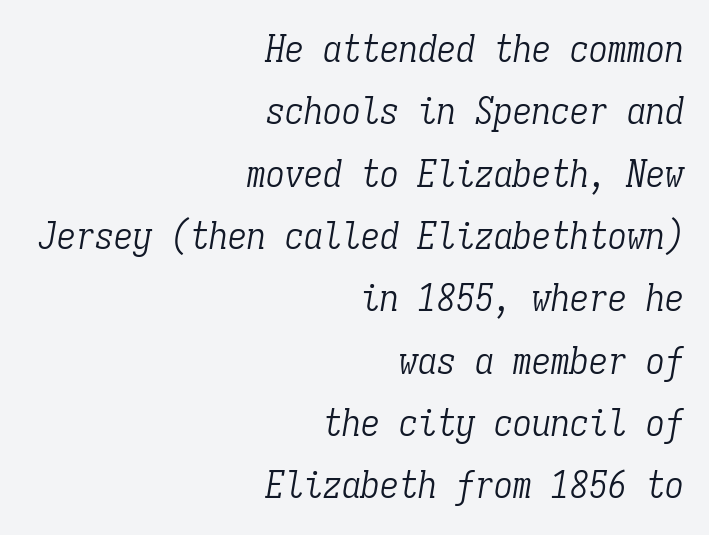
{"serif": "yes", "italic": "yes", "lean": "right", "slant_degrees": 9, "bold": "no", "weight": "light", "width": "condensed", "stroke_contrast": "low", "x_height": "medium", "monospaced": "yes", "underline": "no", "align": "right", "line_spacing": "normal", "line_spacing_ratio": 1.64, "letter_spacing": "normal", "letter_spacing_em": 0.0, "glyph_px": 38}
